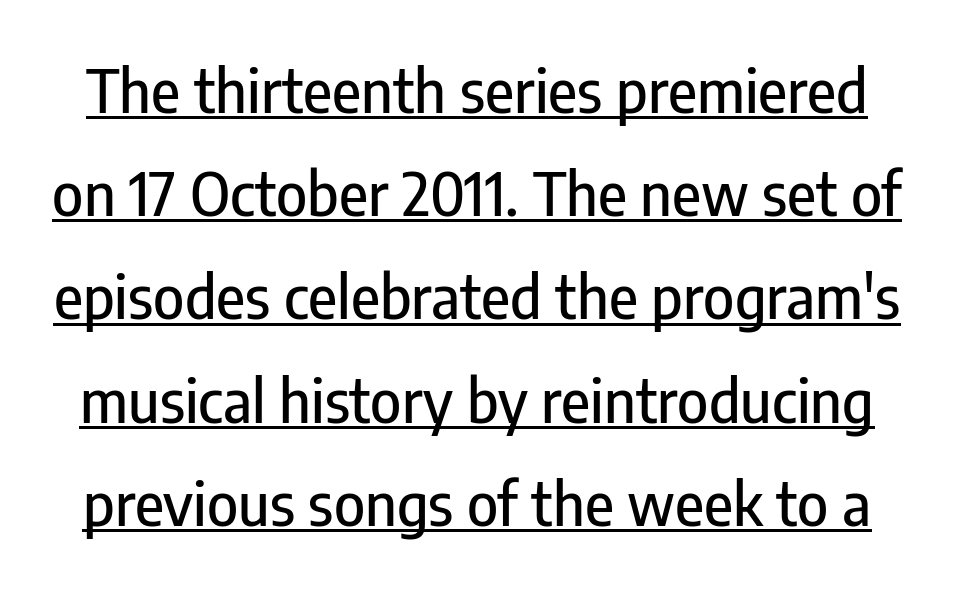
Caption: standard tracking, unaltered. This sample carries an underscore along the baseline area. Each letter's strokes conclude bluntly, with no projecting serifs. Think of a printed novel: that variable character pitch is what you see here.
